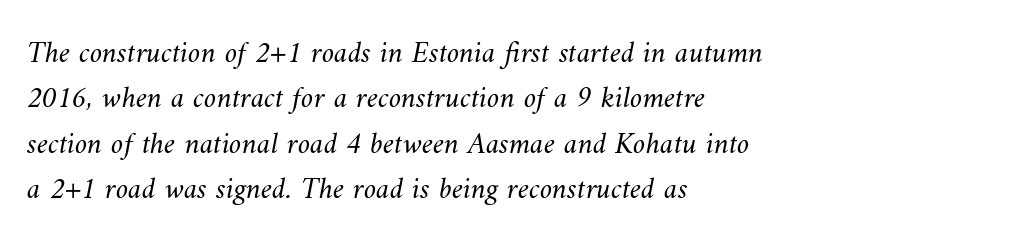
{"bold": "no", "weight": "light", "width": "normal", "stroke_contrast": "medium", "x_height": "small", "monospaced": "no", "underline": "no", "align": "left", "line_spacing": "normal", "line_spacing_ratio": 1.46, "letter_spacing": "normal", "letter_spacing_em": 0.0, "glyph_px": 31}
